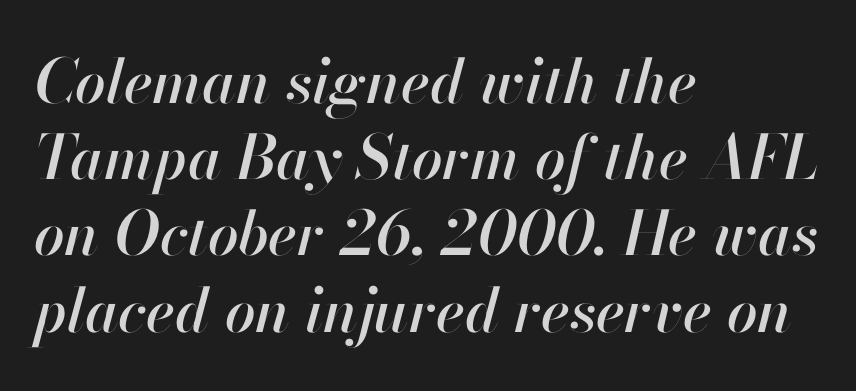
Q: Is the text italic (slanted)? A: Yes, it leans right by about 13 degrees.
Q: Is the text underlined? A: No.
Q: How is the paragraph aligned? A: Left-aligned.
Q: Is the spacing between letters normal or unusually wide? A: Normal.
Q: Is the spacing between lines tight, normal or loose? A: Normal.
Q: Width (condensed, normal, or wide)? A: Normal.
Q: Stroke contrast? A: High.
Q: x-height? A: Small.
Q: Monospaced? A: No.
